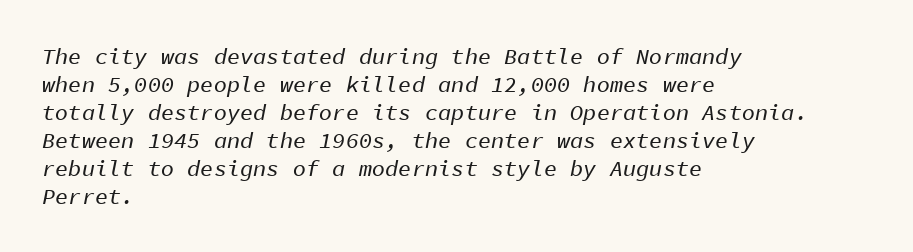
Q: Is the text italic (slanted)? A: Yes, it leans right by about 11 degrees.
Q: Is the text underlined? A: No.
Q: How is the paragraph aligned? A: Left-aligned.
Q: Is the spacing between letters normal or unusually wide? A: Normal.
Q: Is the spacing between lines tight, normal or loose? A: Normal.
